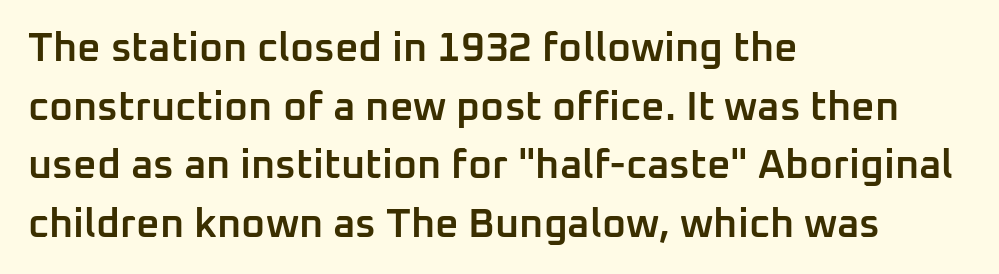
The image shows 41 px semibold sans-serif type, upright; set left-aligned, normal line spacing (1.43x), normal letter spacing, not underlined; low stroke contrast and a medium x-height.
